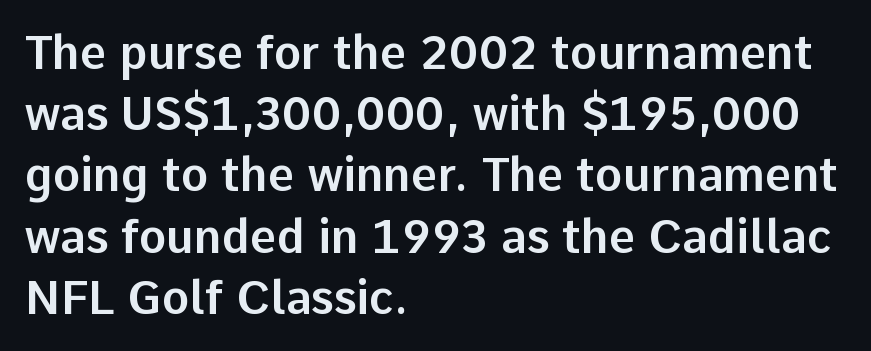
{"serif": "no", "italic": "no", "width": "normal", "stroke_contrast": "low", "x_height": "medium", "monospaced": "no", "underline": "no", "align": "left", "line_spacing": "normal", "line_spacing_ratio": 1.33, "letter_spacing": "normal", "letter_spacing_em": 0.0, "glyph_px": 46}
